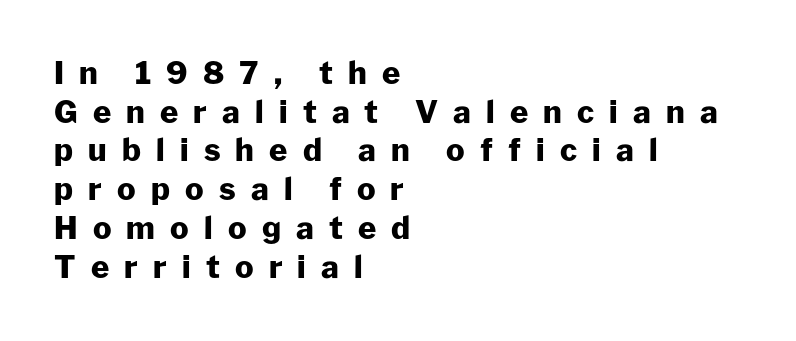
Letter spacing: wide. The designer went with a sans here, leaving each stem footless. You could not count columns in this text — the font is proportionally spaced. This sample is left-justified, so line endings fall wherever the words run out. The letters stand straight up with perfectly vertical stems.
